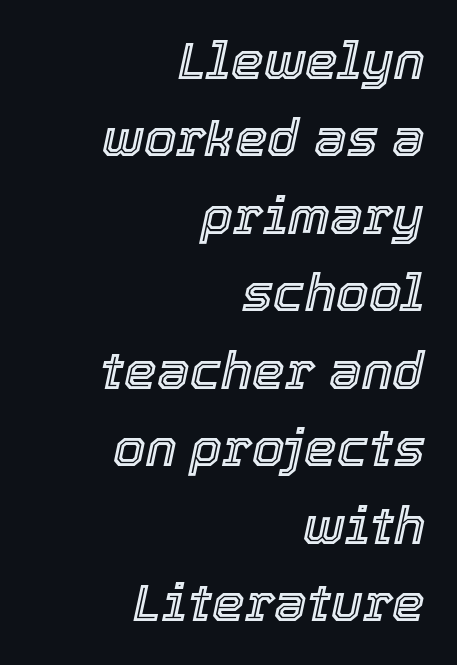
Has an underline been added? It has not. Teacher's note: observe the even right margin — that is flush-right alignment. Proportional: the letters do not fall into vertical columns. You can tell it's italic because the verticals aren't actually vertical. Honestly, the letter spacing is just normal — you wouldn't notice it. Is there much room between lines? A standard amount, neither cramped nor airy.
